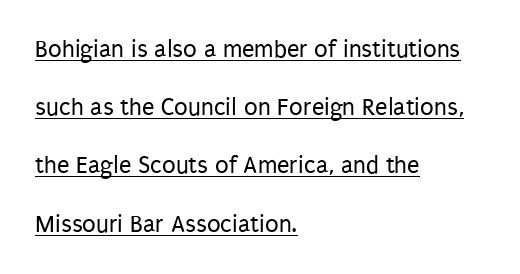
Q: Is the text bold? A: No.
Q: Is the text italic (slanted)? A: No, it is upright.
Q: Is the text underlined? A: Yes.
Q: How is the paragraph aligned? A: Left-aligned.
Q: Is the spacing between letters normal or unusually wide? A: Normal.
Q: Is the spacing between lines tight, normal or loose? A: Loose.
